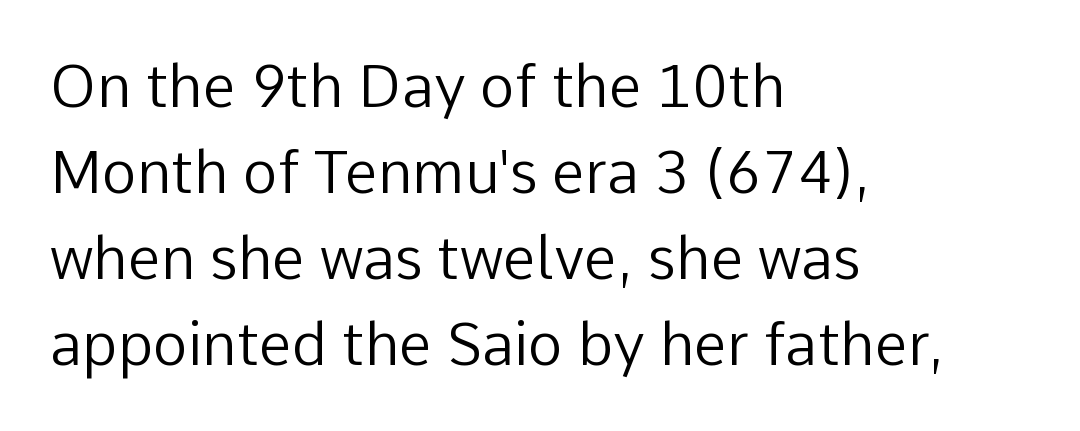
Short note: letters normally spaced. Decoration check: the copy has no underline. The face used here is proportionally spaced, like ordinary book or web type. Line spacing here is normal.
